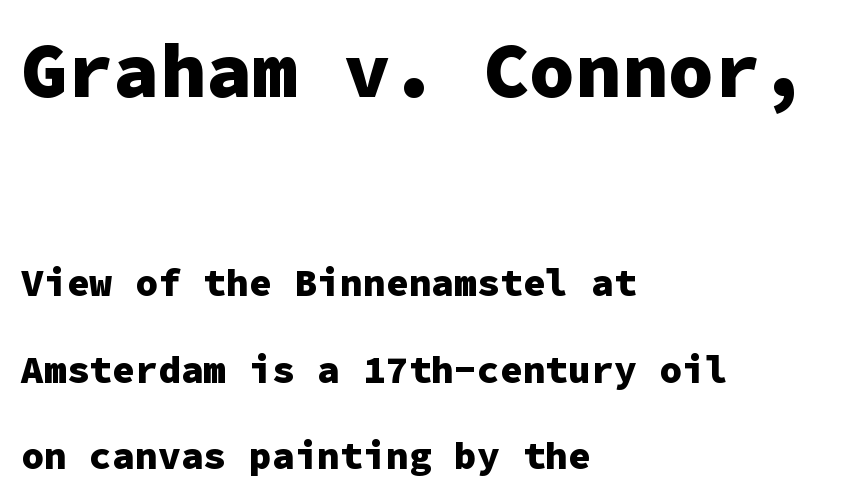
{"serif": "no", "italic": "no", "bold": "yes", "weight": "heavy", "width": "normal", "stroke_contrast": "low", "x_height": "medium", "monospaced": "yes", "underline": "no", "align": "left", "line_spacing": "loose", "line_spacing_ratio": 2.28, "letter_spacing": "normal", "letter_spacing_em": 0.0, "larger_block": "first", "size_ratio": 2.03, "glyph_px": 77}
